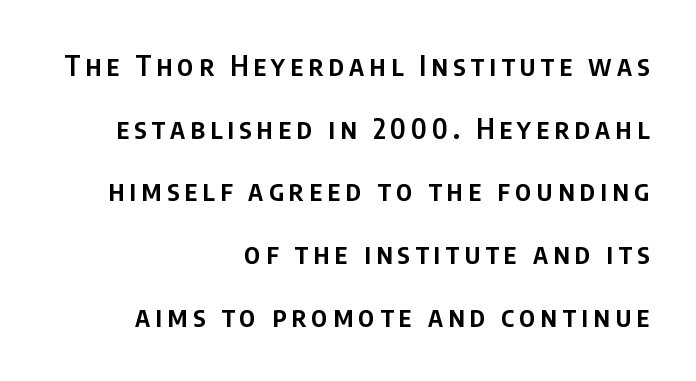
{"serif": "no", "italic": "no", "bold": "semi", "weight": "semibold", "width": "condensed", "stroke_contrast": "low", "x_height": "large", "monospaced": "no", "underline": "no", "align": "right", "line_spacing": "loose", "line_spacing_ratio": 2.24, "glyph_px": 28}
